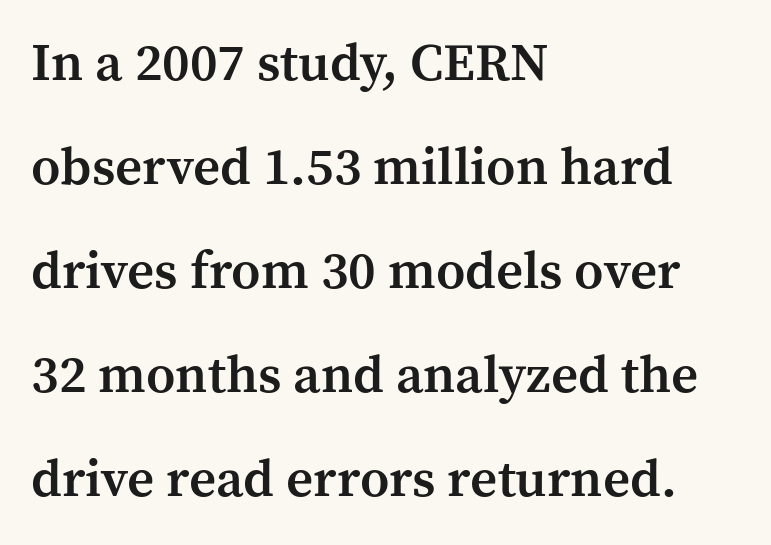
{"serif": "yes", "italic": "no", "bold": "semi", "weight": "semibold", "width": "normal", "stroke_contrast": "medium", "x_height": "medium", "monospaced": "no", "underline": "no", "align": "left", "line_spacing": "loose", "line_spacing_ratio": 1.96, "letter_spacing": "normal", "letter_spacing_em": 0.0, "glyph_px": 53}
